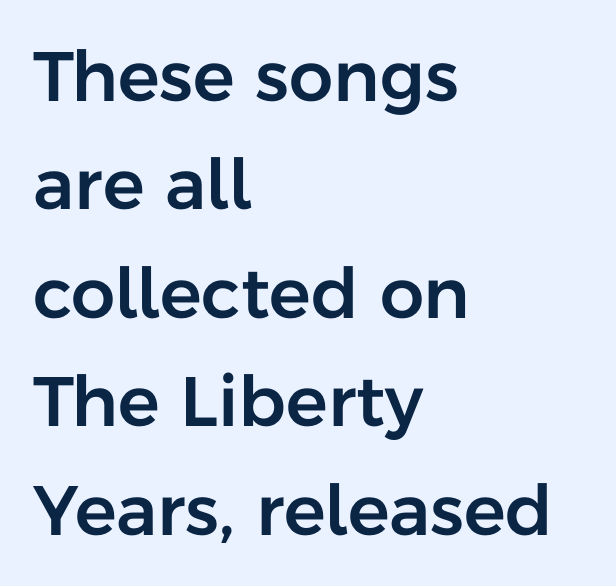
Q: Is the text italic (slanted)? A: No, it is upright.
Q: Is the typeface a serif or a sans-serif typeface? A: Sans-serif.
Q: Is the text underlined? A: No.
Q: How is the paragraph aligned? A: Left-aligned.
Q: Is the spacing between letters normal or unusually wide? A: Normal.
Q: Is the spacing between lines tight, normal or loose? A: Normal.
Q: Width (condensed, normal, or wide)? A: Normal.
Q: Stroke contrast? A: Low.
Q: x-height? A: Medium.
Q: Monospaced? A: No.
